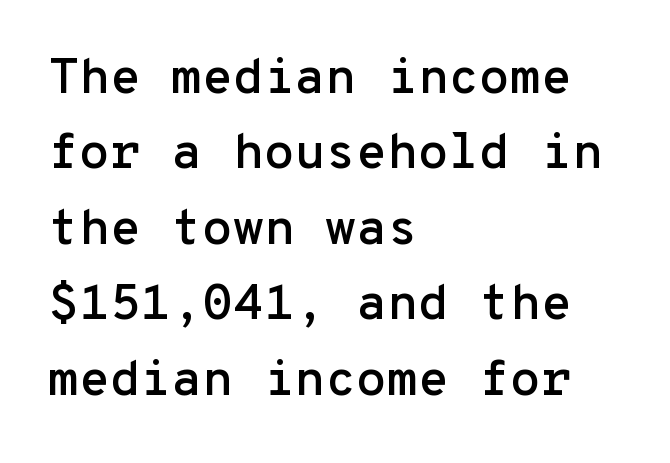
{"serif": "no", "italic": "no", "width": "normal", "stroke_contrast": "low", "x_height": "medium", "monospaced": "yes", "underline": "no", "align": "left", "line_spacing": "normal", "line_spacing_ratio": 1.51, "letter_spacing": "normal", "letter_spacing_em": 0.0, "glyph_px": 50}
